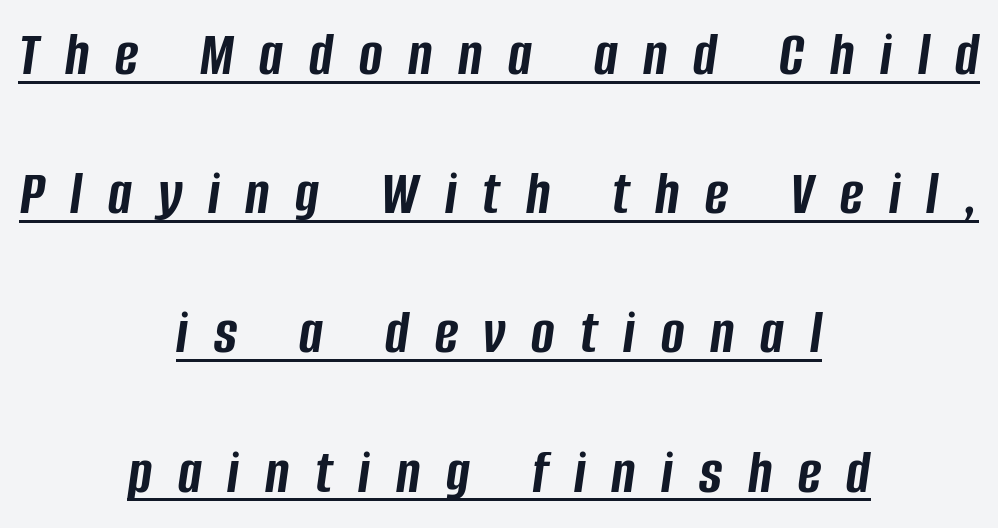
If you drew a line through each stem, it would be angled. The block of text is sparse from top to bottom, with ample space between rows. Horizontal alignment here is central, giving a formal, balanced look. Students, observe the line beneath the letters — that is underlining.
